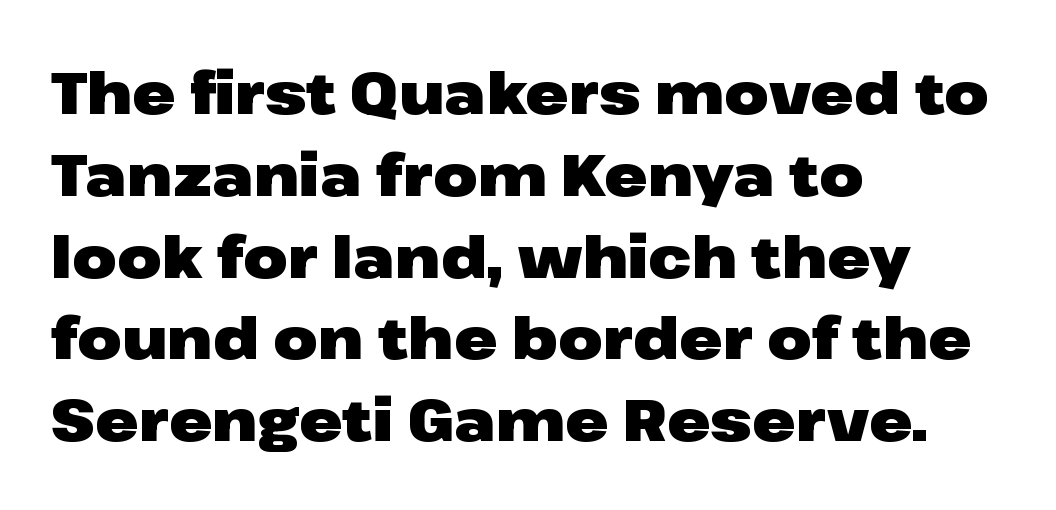
The image shows 58 px heavy, wide sans-serif type, upright; set left-aligned, normal line spacing (1.41x), normal letter spacing, not underlined; low stroke contrast and a medium x-height.
